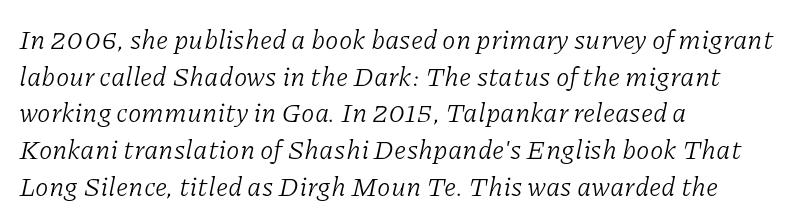
Q: Is the text bold? A: No.
Q: Is the text italic (slanted)? A: Yes, it leans right by about 11 degrees.
Q: Is the text underlined? A: No.
Q: How is the paragraph aligned? A: Left-aligned.
Q: Is the spacing between letters normal or unusually wide? A: Normal.
Q: Is the spacing between lines tight, normal or loose? A: Normal.
